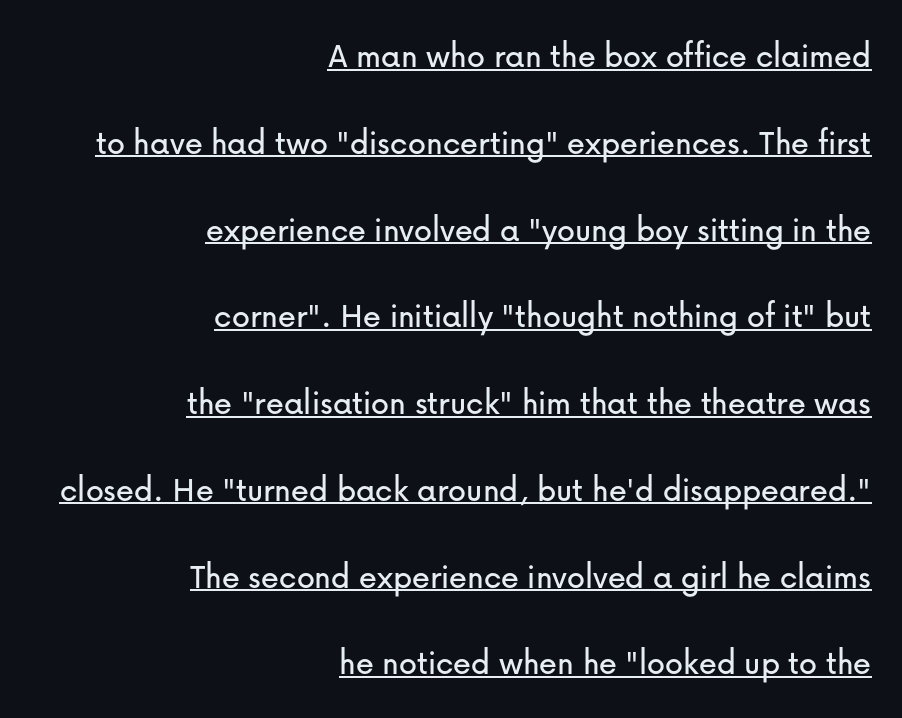
Q: Is the text italic (slanted)? A: No, it is upright.
Q: Is the typeface a serif or a sans-serif typeface? A: Sans-serif.
Q: Is the text underlined? A: Yes.
Q: How is the paragraph aligned? A: Right-aligned.
Q: Is the spacing between letters normal or unusually wide? A: Normal.
Q: Is the spacing between lines tight, normal or loose? A: Loose.
Q: Width (condensed, normal, or wide)? A: Normal.
Q: Stroke contrast? A: Low.
Q: x-height? A: Medium.
Q: Monospaced? A: No.
